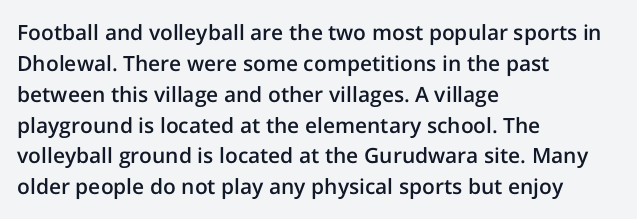
Q: Is the text bold? A: Semi-bold.
Q: Is the text italic (slanted)? A: No, it is upright.
Q: Is the text underlined? A: No.
Q: How is the paragraph aligned? A: Left-aligned.
Q: Is the spacing between letters normal or unusually wide? A: Normal.
Q: Is the spacing between lines tight, normal or loose? A: Normal.
